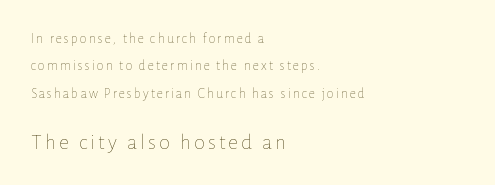
Descender tails drop into unmarked territory. One glance says open: line gaps are wider than usual. Caption: face not bold, strokes unweighted. Leftover space on each line is placed entirely after the last word. Type size steps up from the first block to the second. Rendered with straight, roman letterforms.
